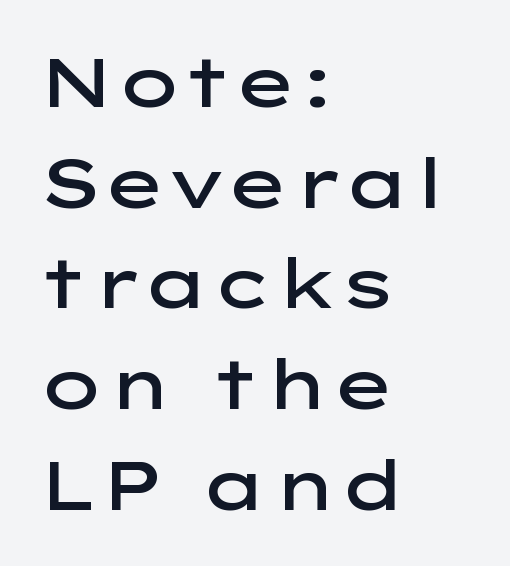
Q: Is the text bold? A: Semi-bold.
Q: Is the text italic (slanted)? A: No, it is upright.
Q: Is the typeface a serif or a sans-serif typeface? A: Sans-serif.
Q: Is the text underlined? A: No.
Q: How is the paragraph aligned? A: Left-aligned.
Q: Is the spacing between letters normal or unusually wide? A: Normal.
Q: Is the spacing between lines tight, normal or loose? A: Normal.
Q: Width (condensed, normal, or wide)? A: Wide.
Q: Stroke contrast? A: Low.
Q: x-height? A: Medium.
Q: Monospaced? A: No.
